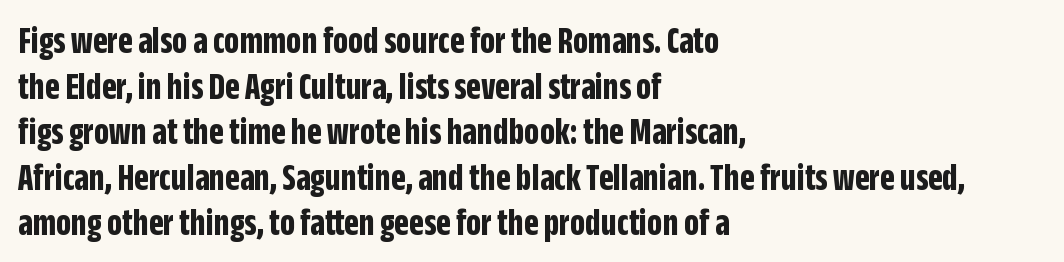
Q: Is the text bold? A: Yes.
Q: Is the text italic (slanted)? A: No, it is upright.
Q: Is the typeface a serif or a sans-serif typeface? A: Sans-serif.
Q: Is the text underlined? A: No.
Q: How is the paragraph aligned? A: Left-aligned.
Q: Is the spacing between letters normal or unusually wide? A: Normal.
Q: Width (condensed, normal, or wide)? A: Condensed.
Q: Stroke contrast? A: Low.
Q: x-height? A: Large.
Q: Monospaced? A: No.
